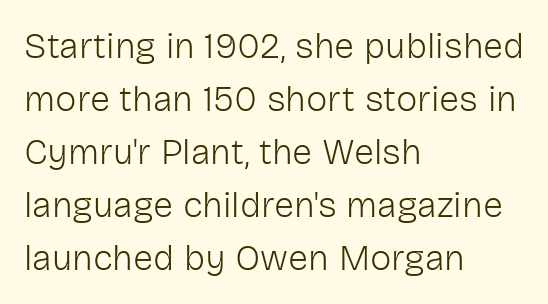
The image shows 36 px light sans-serif type, upright; set left-aligned, normal line spacing (1.47x), normal letter spacing, not underlined; low stroke contrast and a medium x-height.
